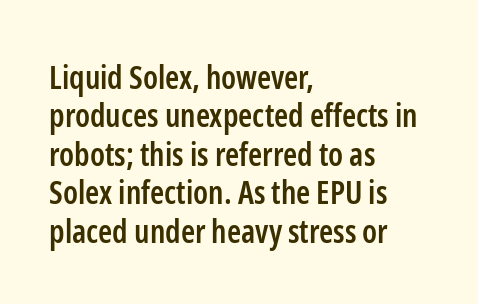
Q: Is the text bold? A: Semi-bold.
Q: Is the text italic (slanted)? A: No, it is upright.
Q: Is the typeface a serif or a sans-serif typeface? A: Sans-serif.
Q: Is the text underlined? A: No.
Q: How is the paragraph aligned? A: Left-aligned.
Q: Is the spacing between letters normal or unusually wide? A: Normal.
Q: Width (condensed, normal, or wide)? A: Condensed.
Q: Stroke contrast? A: Low.
Q: x-height? A: Medium.
Q: Monospaced? A: No.
